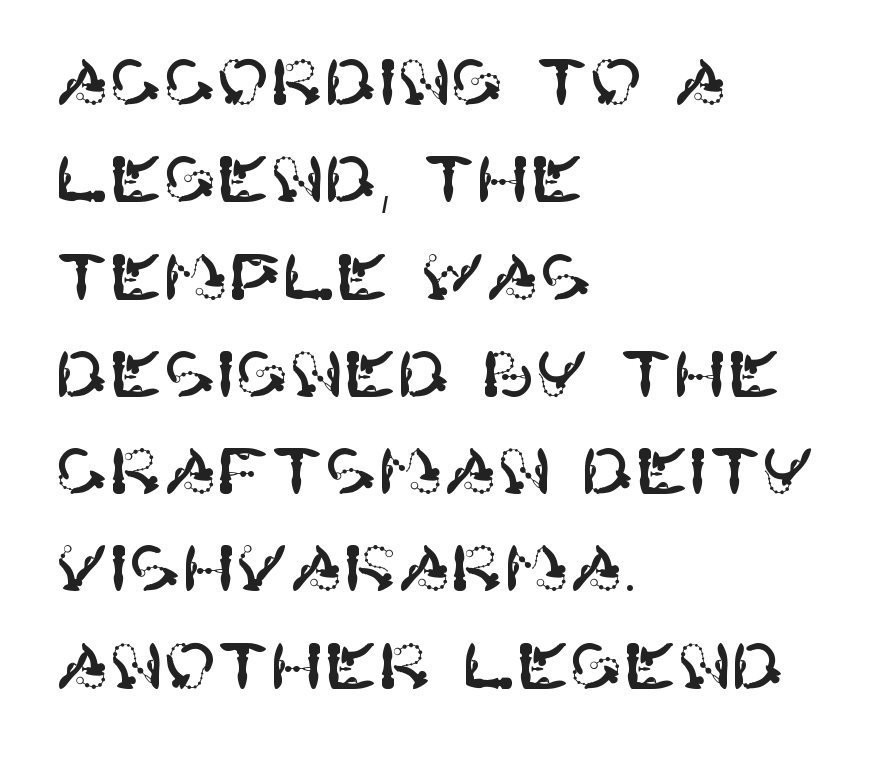
The image shows 64 px sans-serif type, upright; set left-aligned, normal line spacing (1.52x), normal letter spacing, not underlined; high stroke contrast and a large x-height.
